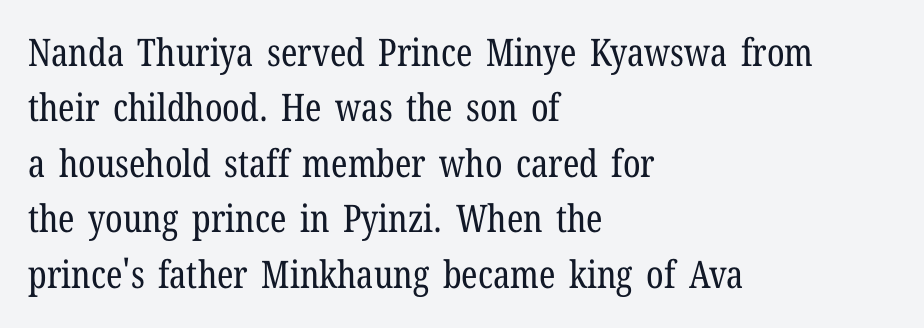
{"serif": "yes", "italic": "no", "bold": "no", "weight": "regular", "width": "condensed", "stroke_contrast": "low", "x_height": "medium", "monospaced": "no", "underline": "no", "align": "left", "line_spacing": "normal", "line_spacing_ratio": 1.46, "letter_spacing": "normal", "letter_spacing_em": 0.0, "glyph_px": 38}
